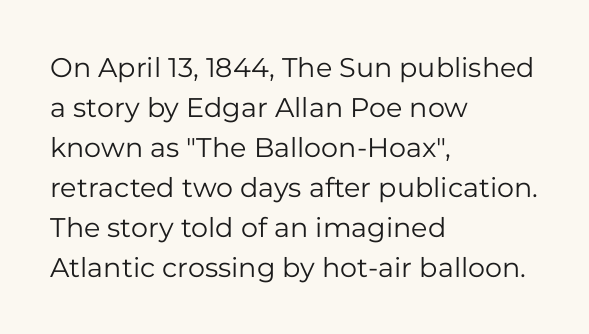
Q: Is the text bold? A: No.
Q: Is the text italic (slanted)? A: No, it is upright.
Q: Is the text underlined? A: No.
Q: How is the paragraph aligned? A: Left-aligned.
Q: Is the spacing between letters normal or unusually wide? A: Normal.
Q: Is the spacing between lines tight, normal or loose? A: Normal.
